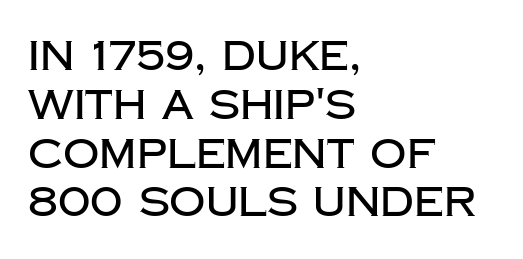
Q: Is the text italic (slanted)? A: No, it is upright.
Q: Is the typeface a serif or a sans-serif typeface? A: Sans-serif.
Q: Is the text underlined? A: No.
Q: How is the paragraph aligned? A: Left-aligned.
Q: Is the spacing between letters normal or unusually wide? A: Normal.
Q: Width (condensed, normal, or wide)? A: Normal.
Q: Stroke contrast? A: Low.
Q: x-height? A: Large.
Q: Monospaced? A: No.
